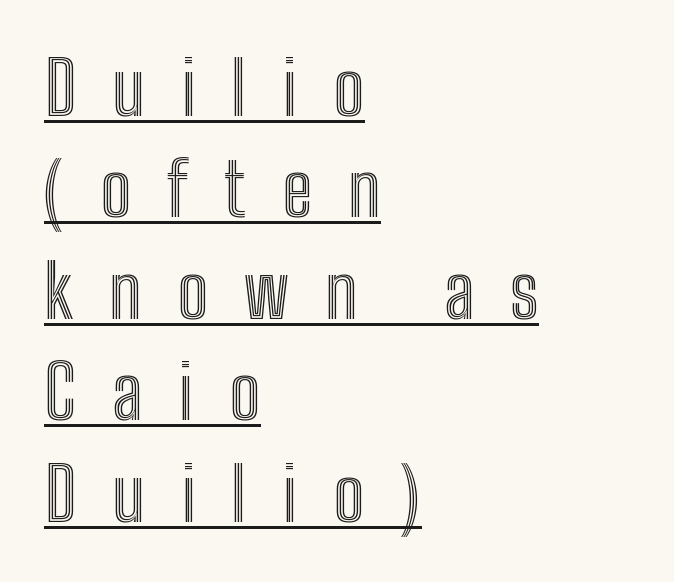
The image shows 73 px condensed type, upright; set left-aligned, normal line spacing (1.39x), unusually wide letter spacing (+0.49 em), underlined; a medium x-height.
